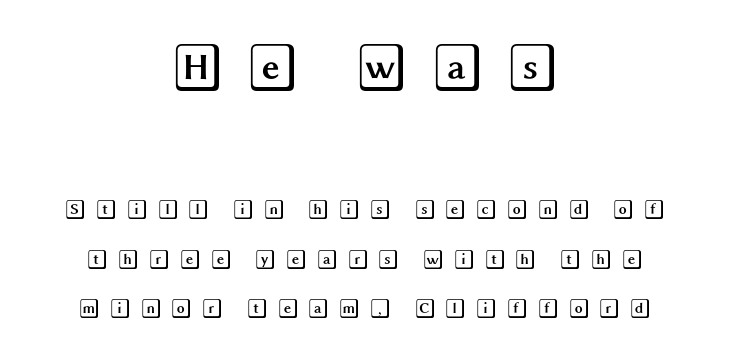
The image shows 49 px wide type, upright; set centered, loose line spacing (2.47x), unusually wide letter spacing (+0.44 em), not underlined; the first (top) block is 2.45x larger; a large x-height.
